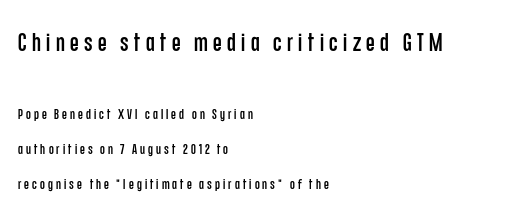
Descenders hang freely into open space. Each new line begins a long way beneath the previous one. The gaps between neighbouring characters are conspicuously large. The face used here appears at its bigger size in the upper chunk. Caption: multi-line text, flush left, ragged right. The lettering stays uniformly vertical, giving the passage a roman look.
